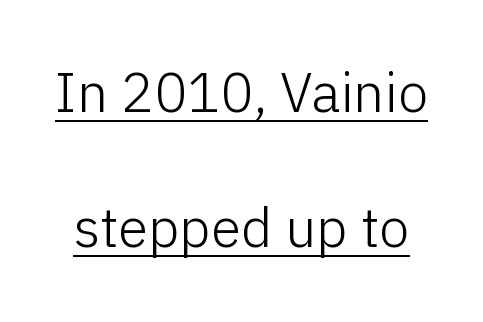
Style check: upright. The font family rendered here belongs to the sans-serif group. The cut favours lightness, reaching ordinary text weight at its darkest. Successive baselines arrive slowly, with a big drop between each.
